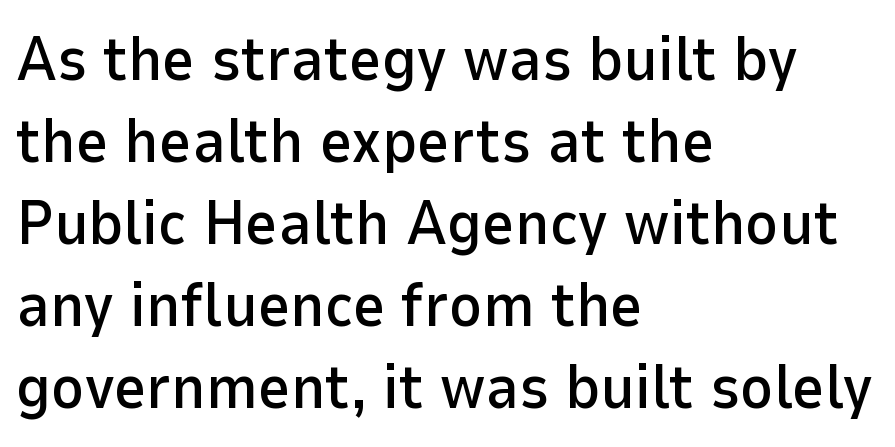
Is this a fixed-width face? No — the glyphs have proportional, varying widths. Vertical spacing — default. A roman cut, with each character standing at attention. The letterforms sit shoulder to shoulder at normal distance. Type without underlining. The letters carry no serifs — their stems end cleanly without finishing strokes.
